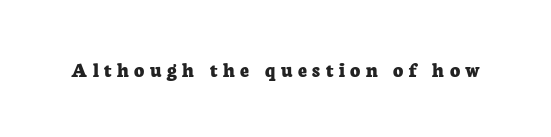
{"italic": "no", "bold": "yes", "underline": "no", "letter_spacing": "wide", "letter_spacing_em": 0.25, "glyph_px": 22}
